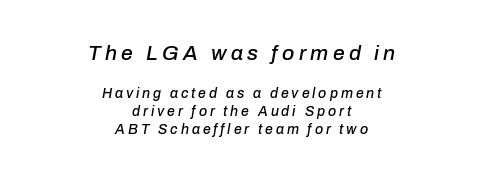
{"italic": "yes", "lean": "right", "slant_degrees": 10, "underline": "no", "align": "center", "line_spacing": "normal", "line_spacing_ratio": 1.29, "letter_spacing": "wide", "letter_spacing_em": 0.21, "larger_block": "first", "size_ratio": 1.5, "glyph_px": 21}
